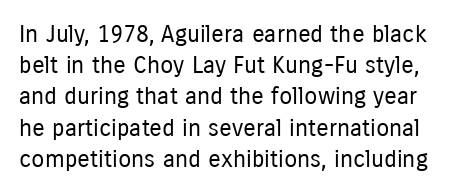
The image shows 24 px text type, upright; set normal line spacing (1.3x), normal letter spacing, not underlined.
